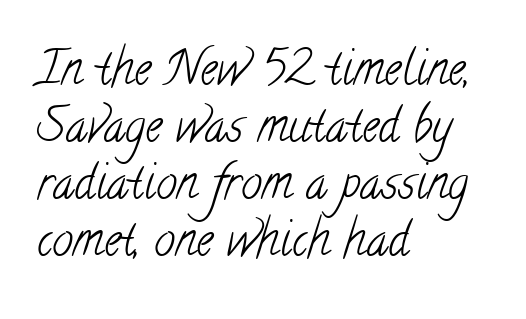
The image shows 47 px light, condensed serif type; set left-aligned, line spacing 1.21x, normal letter spacing, not underlined; low stroke contrast and a small x-height.
